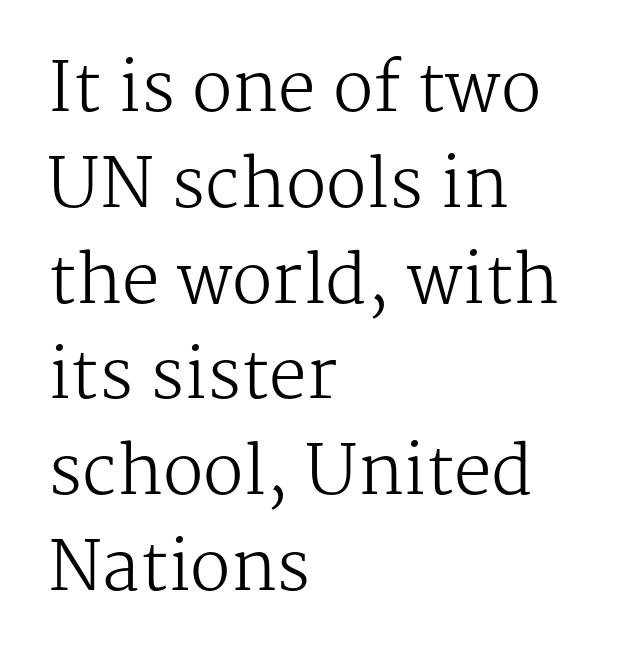
{"serif": "yes", "italic": "no", "bold": "no", "weight": "regular", "width": "normal", "stroke_contrast": "medium", "x_height": "medium", "monospaced": "no", "underline": "no", "align": "left", "line_spacing": "normal", "line_spacing_ratio": 1.43, "letter_spacing": "normal", "letter_spacing_em": 0.0, "glyph_px": 67}
